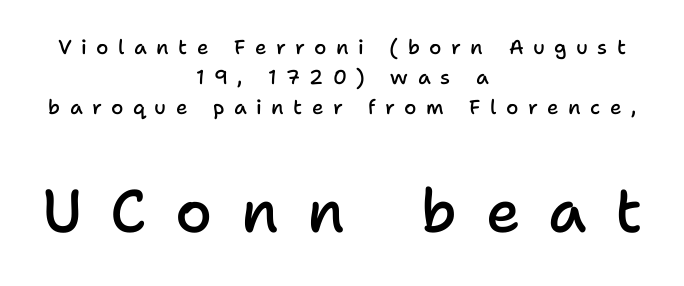
{"serif": "no", "italic": "no", "bold": "semi", "weight": "semibold", "width": "normal", "stroke_contrast": "low", "x_height": "medium", "monospaced": "no", "underline": "no", "align": "center", "line_spacing": "normal", "line_spacing_ratio": 1.49, "letter_spacing": "wide", "letter_spacing_em": 0.47, "larger_block": "second", "size_ratio": 3.0, "glyph_px": 60}
